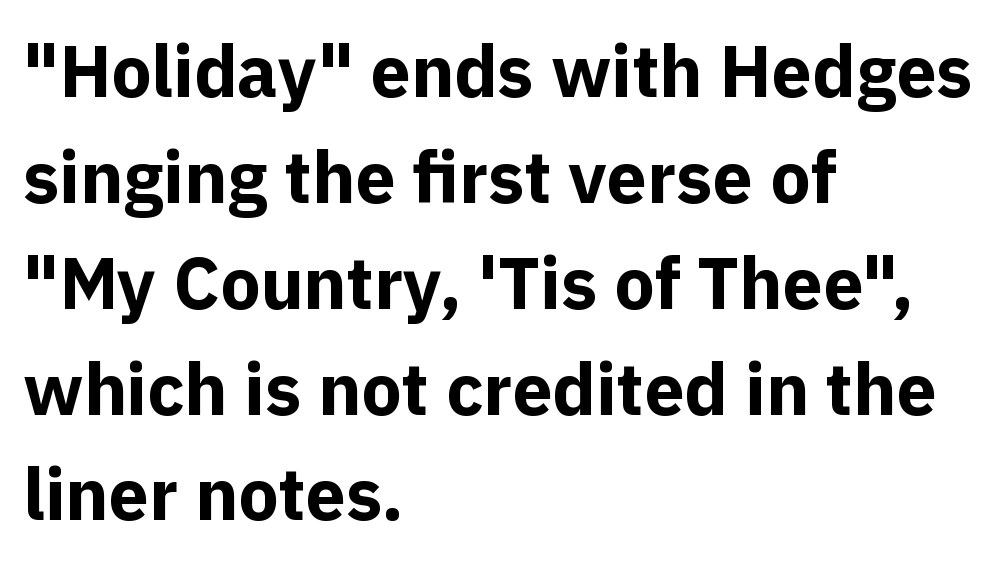
Q: Is the text bold? A: Yes.
Q: Is the text italic (slanted)? A: No, it is upright.
Q: Is the typeface a serif or a sans-serif typeface? A: Sans-serif.
Q: Is the text underlined? A: No.
Q: How is the paragraph aligned? A: Left-aligned.
Q: Is the spacing between letters normal or unusually wide? A: Normal.
Q: Is the spacing between lines tight, normal or loose? A: Normal.
Q: Width (condensed, normal, or wide)? A: Normal.
Q: x-height? A: Medium.
Q: Monospaced? A: No.
